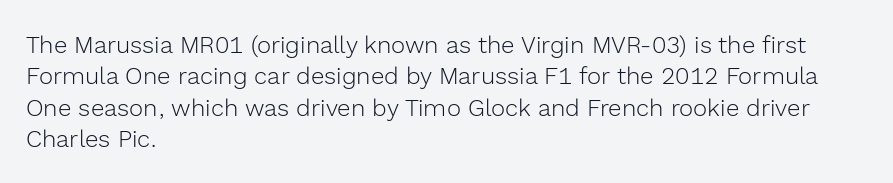
What stands out about the letter spacing? Nothing — it is the standard amount. Unmarked baselines from the first word to the last. The rendering anchors every line to the left-hand side. Regarding leading, the lines here are spaced in the standard way. Compared with a typical body face, this is equally light or lighter still. In terms of posture, this sample is upright.
